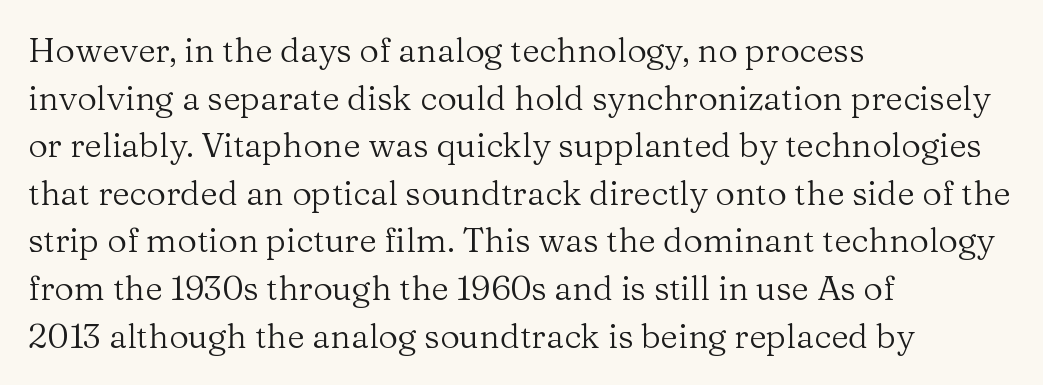
{"serif": "yes", "italic": "no", "bold": "no", "weight": "regular", "width": "normal", "stroke_contrast": "medium", "x_height": "medium", "monospaced": "no", "underline": "no", "align": "left", "line_spacing": "normal", "line_spacing_ratio": 1.4, "letter_spacing": "normal", "letter_spacing_em": 0.0, "glyph_px": 34}
